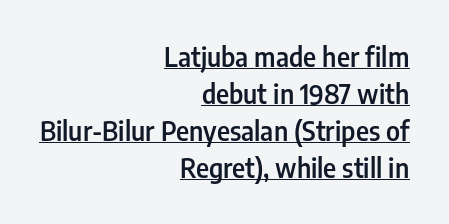
{"italic": "no", "bold": "semi", "underline": "yes", "align": "right", "line_spacing": "normal", "line_spacing_ratio": 1.42, "letter_spacing": "normal", "letter_spacing_em": 0.0, "glyph_px": 26}
